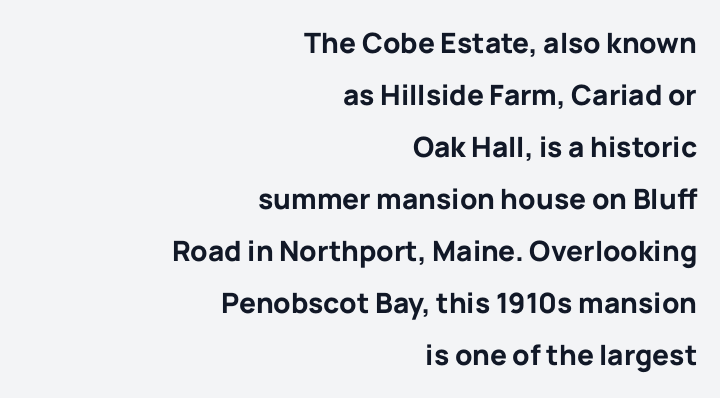
The image shows 28 px bold sans-serif type, upright; set right-aligned, line spacing 1.86x, normal letter spacing, not underlined; low stroke contrast and a medium x-height.
